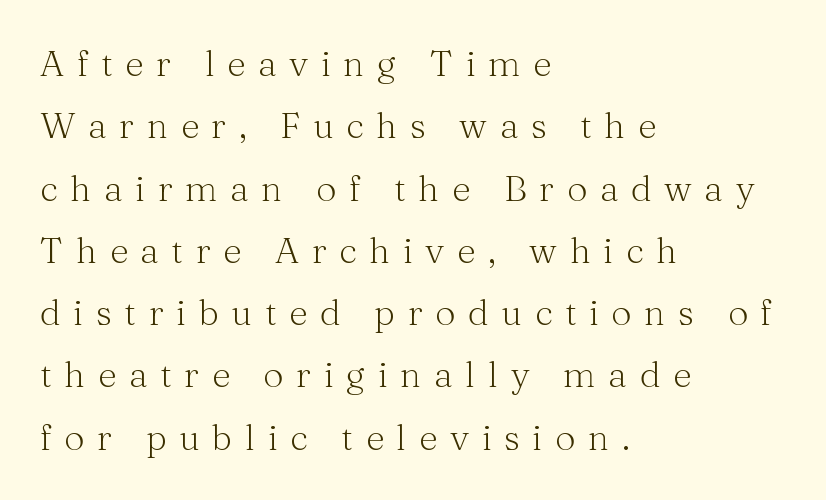
Each letter's strokes conclude with small projecting serifs. The letters advance in unequal steps, a hallmark of proportional type. The gap between lines stays unmarked. No italicization has been applied; the sample stays upright. The rendering inserts visible extra space after every character.
